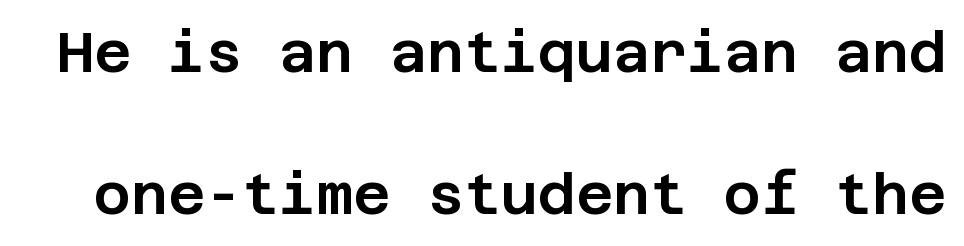
The type family on display is of the sans-serif kind. The leading is generous, giving the passage an open texture. Tracking here is standard; glyphs follow each other at the usual distance. Nobody drew a line under any word here. Designer's note — italics off, roman on.
